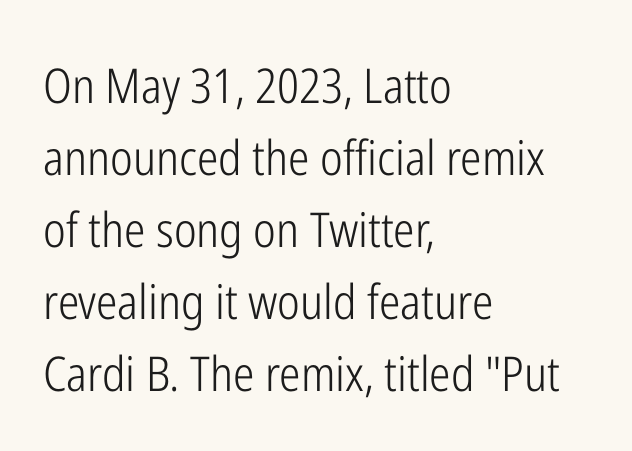
{"serif": "no", "italic": "no", "bold": "no", "weight": "light", "width": "condensed", "stroke_contrast": "low", "x_height": "medium", "monospaced": "no", "underline": "no", "align": "left", "line_spacing": "normal", "line_spacing_ratio": 1.5, "letter_spacing": "normal", "letter_spacing_em": 0.0, "glyph_px": 48}
